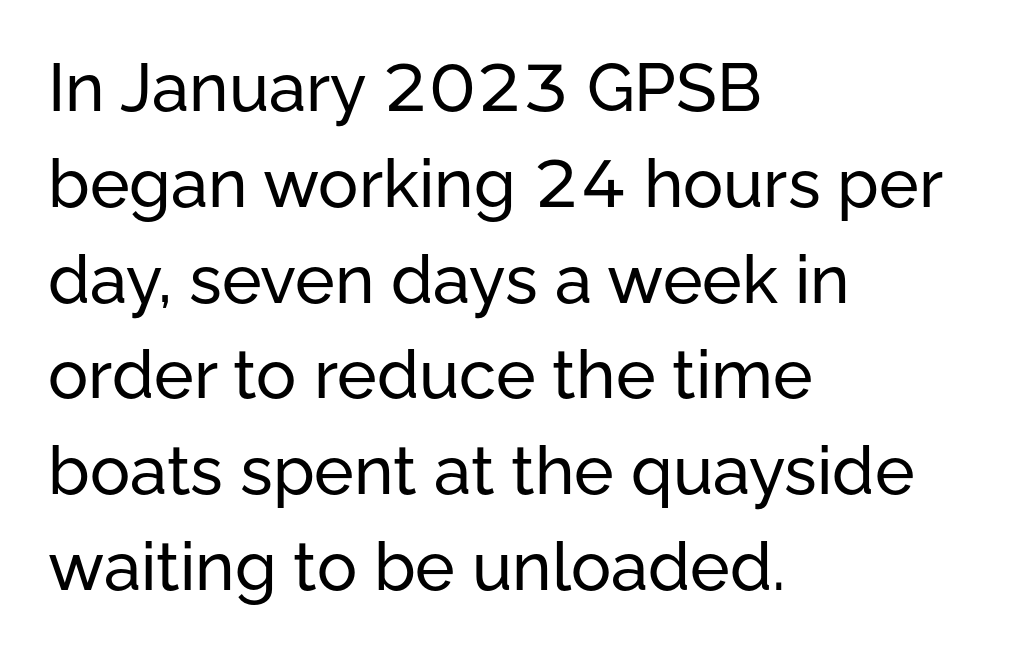
A normal amount of white space separates one row of letters from the next. Descender tails drop into unmarked territory. In terms of posture, this sample is upright. The rendering shows plain stroke endings on the letterforms — a sans-serif design.
